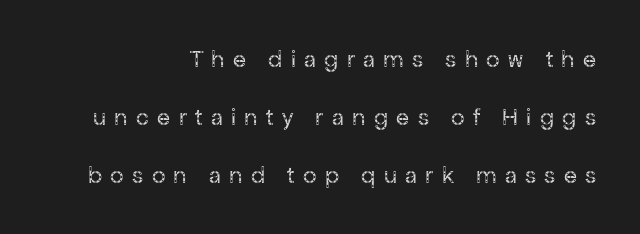
Type without underlining. When letters stand straight like this, we call the style roman or upright. The passage is arranged like a letterhead date or caption credit — flush right. The letterforms sit at book weight or below. Whoever set this chose breathing room over compactness in the vertical rhythm.
